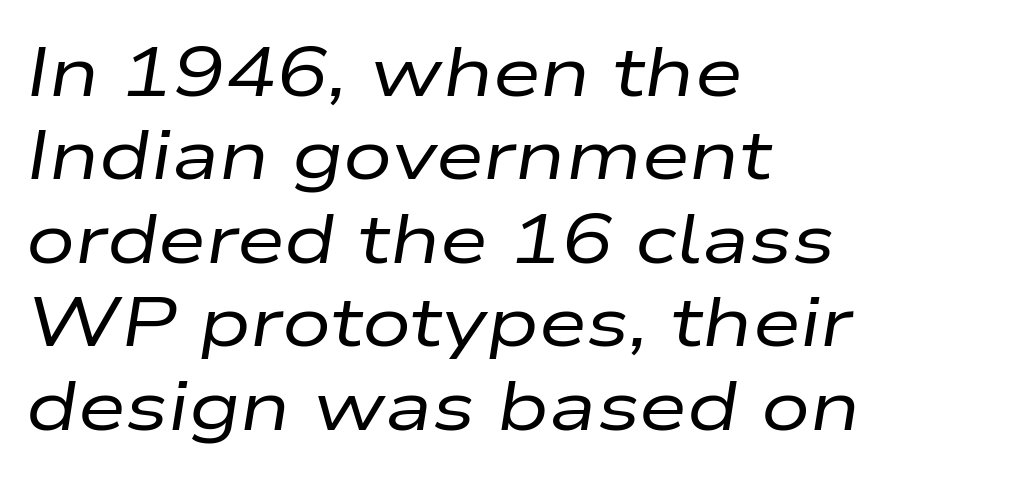
Q: Is the text bold? A: No.
Q: Is the text italic (slanted)? A: Yes, it leans right by about 9 degrees.
Q: Is the text underlined? A: No.
Q: How is the paragraph aligned? A: Left-aligned.
Q: Is the spacing between letters normal or unusually wide? A: Normal.
Q: Width (condensed, normal, or wide)? A: Wide.
Q: Stroke contrast? A: Low.
Q: x-height? A: Medium.
Q: Monospaced? A: No.
